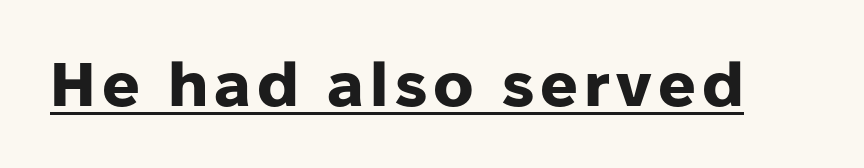
A typesetter would call this proportional, since set widths differ per character. This rendering employs a face without finishing strokes, i.e., a sans-serif. Strokes here are thick enough to call this a true bold. The letters stand upright; this is a roman face. You can see a thin bar hugging the bottom of the glyphs.
